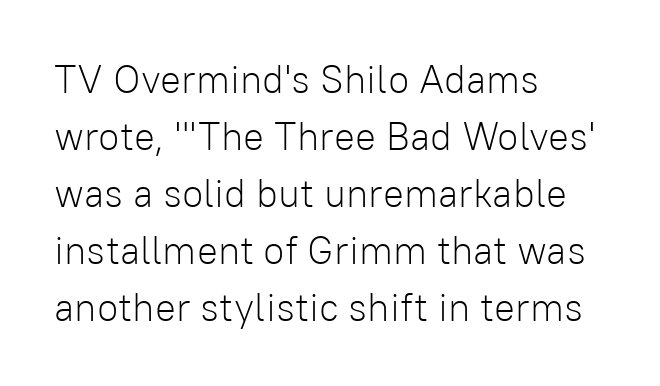
Q: Is the text bold? A: No.
Q: Is the text italic (slanted)? A: No, it is upright.
Q: Is the typeface a serif or a sans-serif typeface? A: Sans-serif.
Q: Is the text underlined? A: No.
Q: How is the paragraph aligned? A: Left-aligned.
Q: Is the spacing between letters normal or unusually wide? A: Normal.
Q: Is the spacing between lines tight, normal or loose? A: Normal.
Q: Width (condensed, normal, or wide)? A: Normal.
Q: Stroke contrast? A: Low.
Q: x-height? A: Medium.
Q: Monospaced? A: No.
